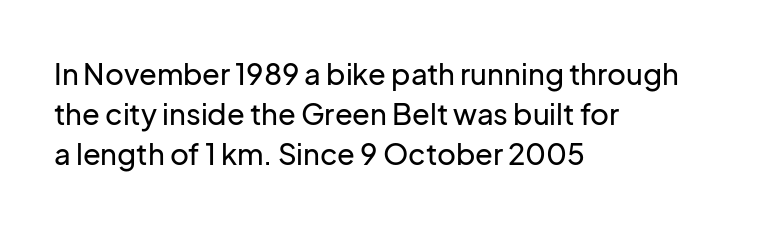
Descenders are the only things crossing below the line. The passage shown is typed in a proportional face where columns would drift. The horizontal fit of the characters is conventional and even. This rendering uses left alignment, leaving the right contour irregular. Regarding leading, the lines here are spaced in the standard way.
